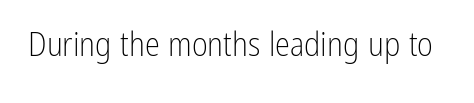
{"serif": "no", "italic": "no", "bold": "no", "weight": "light", "width": "condensed", "stroke_contrast": "low", "x_height": "medium", "monospaced": "no", "underline": "no", "letter_spacing": "normal", "letter_spacing_em": 0.0, "glyph_px": 34}
